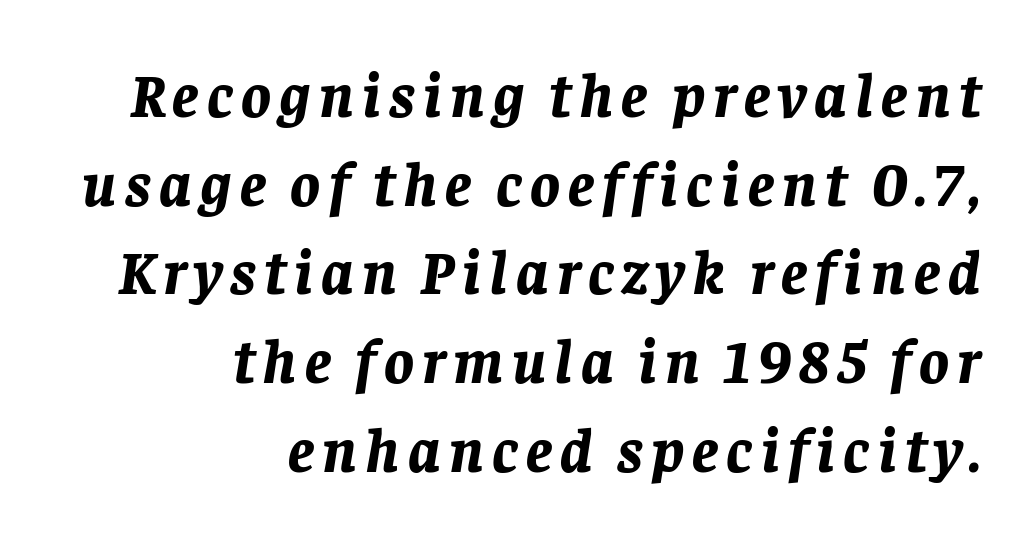
The image shows 62 px bold type, italic (leaning right); set right-aligned, normal line spacing (1.43x), not underlined; low stroke contrast and a large x-height.
